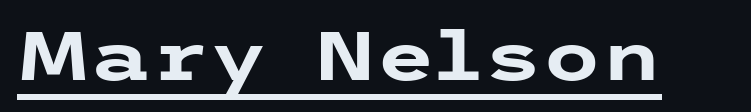
The image shows 68 px heavy, wide sans-serif type, upright; set normal letter spacing, underlined; low stroke contrast and a medium x-height.
